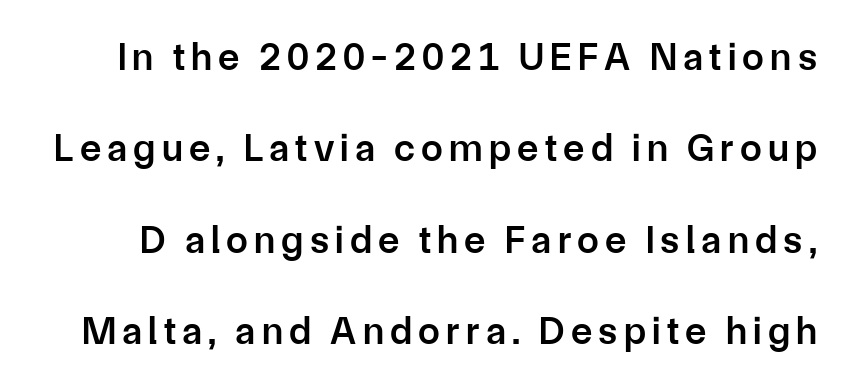
{"serif": "no", "italic": "no", "bold": "semi", "weight": "semibold", "width": "normal", "stroke_contrast": "low", "x_height": "medium", "monospaced": "no", "underline": "no", "line_spacing": "loose", "line_spacing_ratio": 2.34, "glyph_px": 39}
